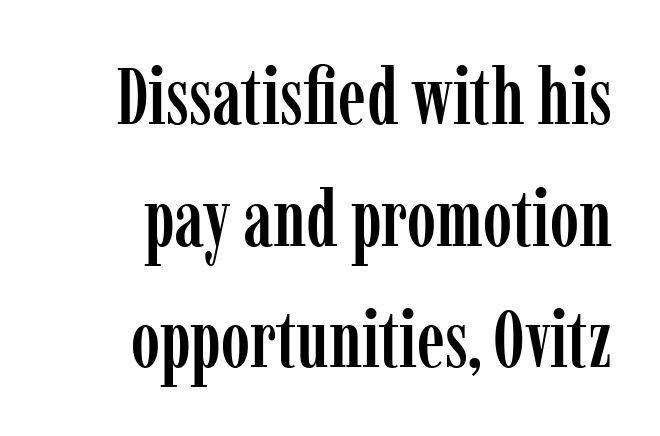
{"serif": "yes", "italic": "no", "width": "condensed", "stroke_contrast": "low", "x_height": "medium", "monospaced": "no", "underline": "no", "line_spacing": "normal", "line_spacing_ratio": 1.54, "letter_spacing": "normal", "letter_spacing_em": 0.0, "glyph_px": 79}
